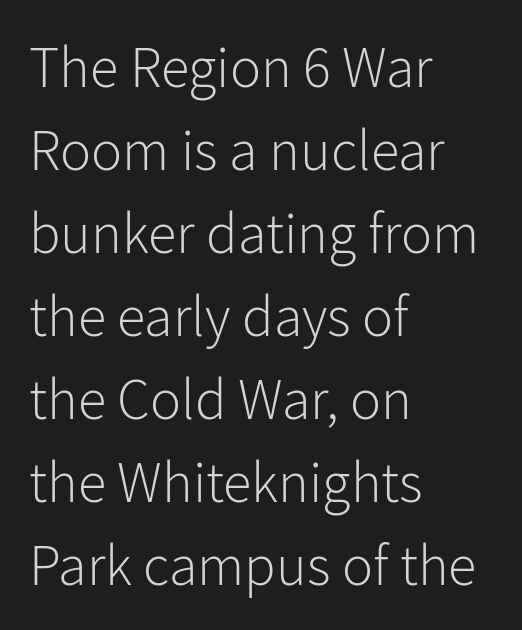
The image shows 58 px light sans-serif type, upright; set left-aligned, normal line spacing (1.43x), normal letter spacing, not underlined; low stroke contrast and a medium x-height.
